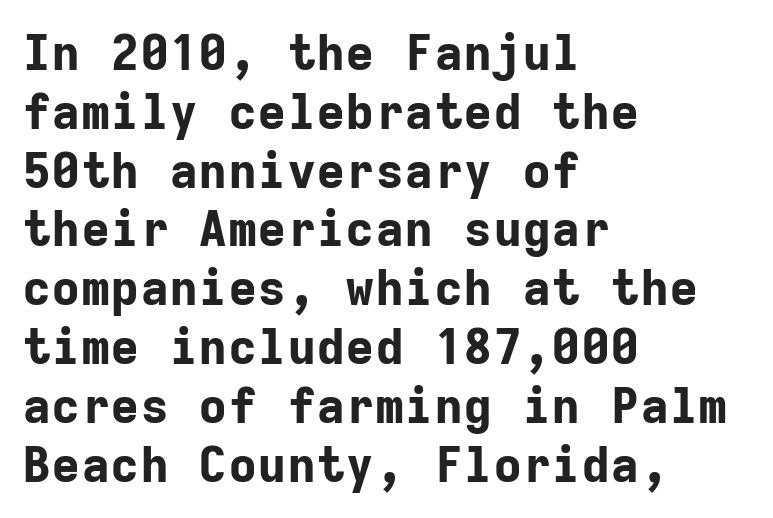
The image shows 49 px bold sans-serif type, upright, monospaced; set left-aligned, line spacing 1.2x, normal letter spacing, not underlined; low stroke contrast and a medium x-height.
